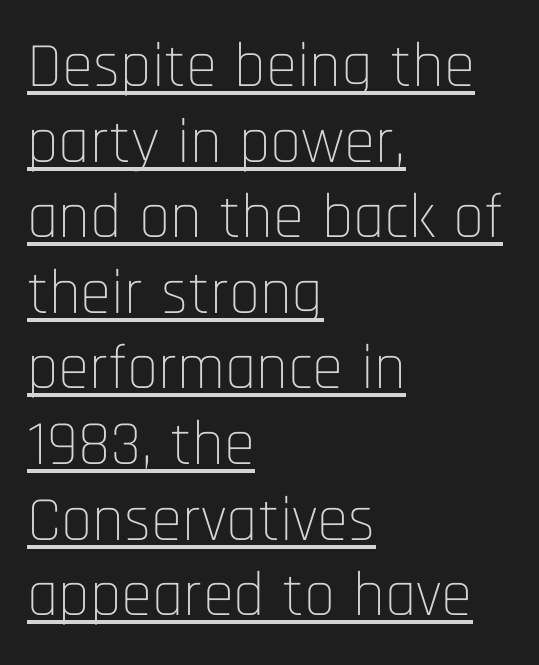
The letters stand straight up with perfectly vertical stems. Is this a heavy cut? Hardly; it is regular or lighter. Decoration check: the copy is underlined. Caption: standard tracking, unaltered. This is sans-serif lettering, the kind often seen on screens and signage.
